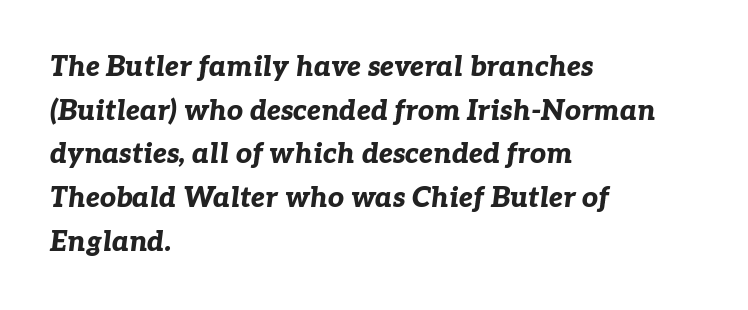
The leading is moderate, giving the passage an even texture. The letters are slanted; this is an italic face. Inter-character spacing is left at the font's built-in metrics. Character widths vary here, with narrow letters taking less room than wide ones.
